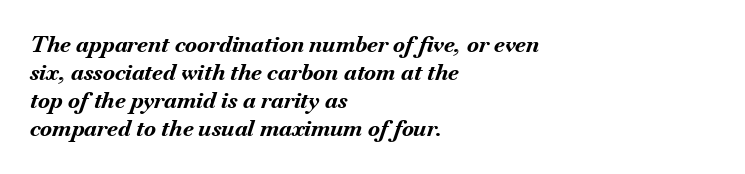
A normal amount of white space separates one row of letters from the next. The letterforms sit shoulder to shoulder at normal distance. Heft: maximum for text — a bold. Compared with ordinary roman type, these characters are visibly tilted. Plain, unruled lines of type. A student would call this left alignment; a typographer would say flush left, rag right.
